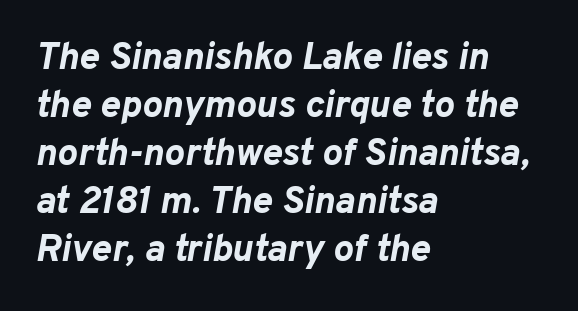
The image shows 38 px bold type, italic (leaning right); set left-aligned, normal line spacing (1.26x), normal letter spacing, not underlined; low stroke contrast and a medium x-height.
